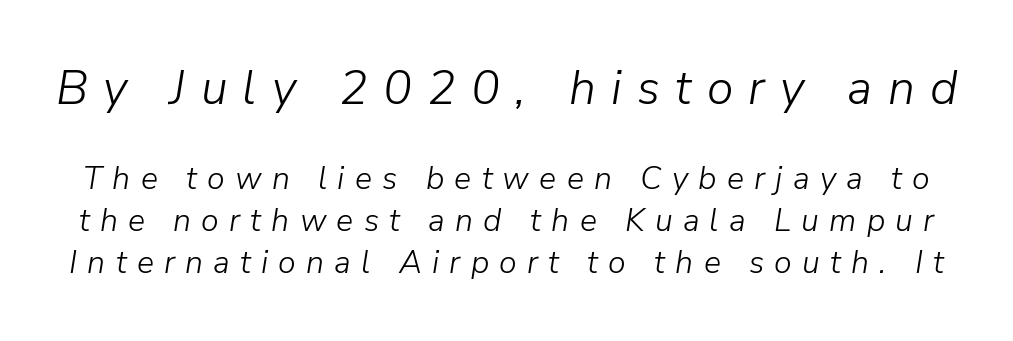
{"italic": "yes", "lean": "right", "slant_degrees": 9, "bold": "no", "weight": "light", "width": "normal", "stroke_contrast": "low", "x_height": "medium", "monospaced": "no", "underline": "no", "line_spacing": "normal", "line_spacing_ratio": 1.31, "letter_spacing": "wide", "letter_spacing_em": 0.32, "larger_block": "first", "size_ratio": 1.5, "glyph_px": 48}
